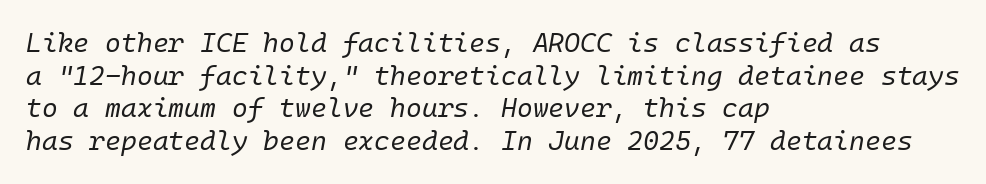
Q: Is the text bold? A: No.
Q: Is the text italic (slanted)? A: Yes, it leans right by about 10 degrees.
Q: Is the text underlined? A: No.
Q: How is the paragraph aligned? A: Left-aligned.
Q: Is the spacing between letters normal or unusually wide? A: Normal.
